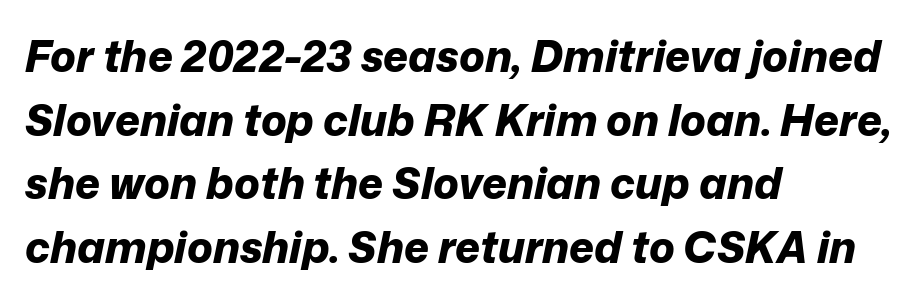
Q: Is the text bold? A: Yes.
Q: Is the text italic (slanted)? A: Yes, it leans right by about 12 degrees.
Q: Is the text underlined? A: No.
Q: How is the paragraph aligned? A: Left-aligned.
Q: Is the spacing between letters normal or unusually wide? A: Normal.
Q: Is the spacing between lines tight, normal or loose? A: Normal.
Q: Width (condensed, normal, or wide)? A: Normal.
Q: Stroke contrast? A: Low.
Q: x-height? A: Medium.
Q: Monospaced? A: No.
